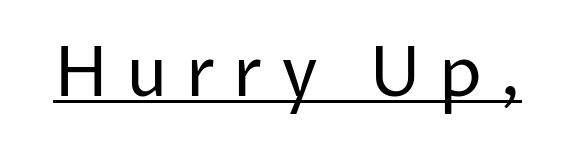
{"serif": "no", "italic": "no", "bold": "no", "weight": "regular", "width": "normal", "stroke_contrast": "low", "x_height": "medium", "monospaced": "no", "underline": "yes", "letter_spacing": "wide", "letter_spacing_em": 0.26, "glyph_px": 69}
